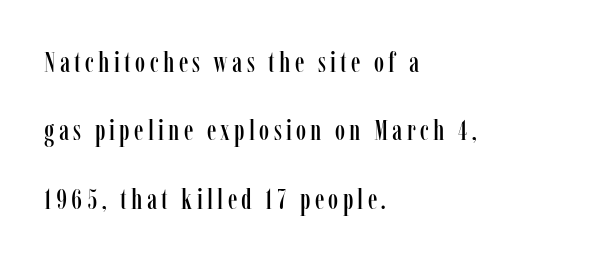
Q: Is the text italic (slanted)? A: No, it is upright.
Q: Is the typeface a serif or a sans-serif typeface? A: Serif.
Q: Is the text underlined? A: No.
Q: How is the paragraph aligned? A: Left-aligned.
Q: Is the spacing between lines tight, normal or loose? A: Loose.
Q: Width (condensed, normal, or wide)? A: Condensed.
Q: Stroke contrast? A: Low.
Q: x-height? A: Medium.
Q: Monospaced? A: No.
